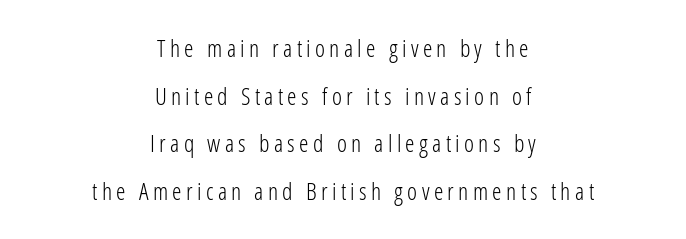
The image shows 24 px text type, upright; set centered, loose line spacing (1.98x), not underlined.
